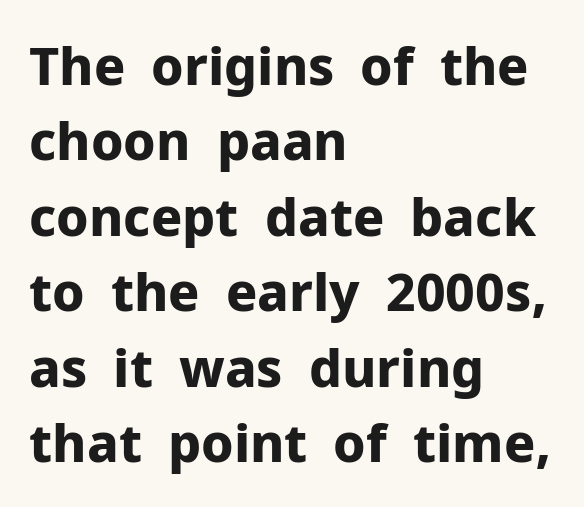
Q: Is the text bold? A: Yes.
Q: Is the text italic (slanted)? A: No, it is upright.
Q: Is the typeface a serif or a sans-serif typeface? A: Sans-serif.
Q: Is the text underlined? A: No.
Q: How is the paragraph aligned? A: Left-aligned.
Q: Is the spacing between letters normal or unusually wide? A: Normal.
Q: Is the spacing between lines tight, normal or loose? A: Normal.
Q: Width (condensed, normal, or wide)? A: Normal.
Q: Stroke contrast? A: Low.
Q: x-height? A: Medium.
Q: Monospaced? A: No.
